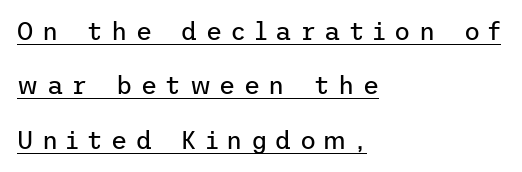
{"italic": "no", "bold": "no", "underline": "yes", "align": "left", "line_spacing": "loose", "line_spacing_ratio": 2.18, "letter_spacing": "wide", "letter_spacing_em": 0.33, "glyph_px": 25}
